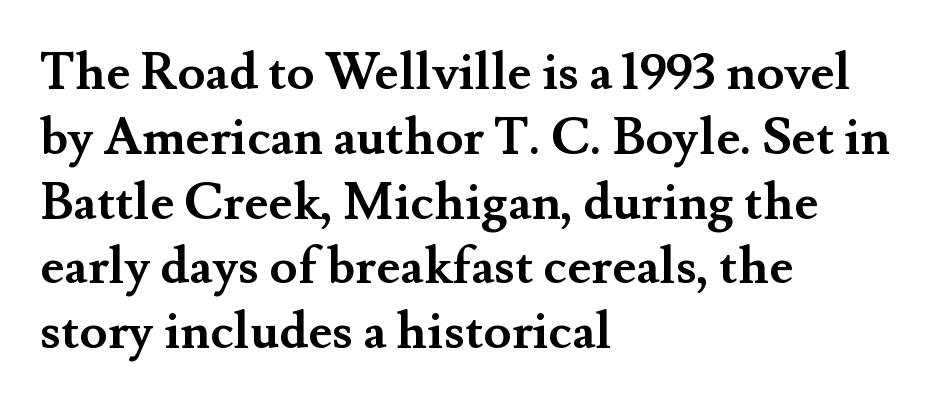
{"serif": "yes", "italic": "no", "bold": "yes", "weight": "semibold", "width": "normal", "stroke_contrast": "medium", "x_height": "small", "monospaced": "no", "underline": "no", "align": "left", "line_spacing": "normal", "line_spacing_ratio": 1.27, "letter_spacing": "normal", "letter_spacing_em": 0.0, "glyph_px": 51}
